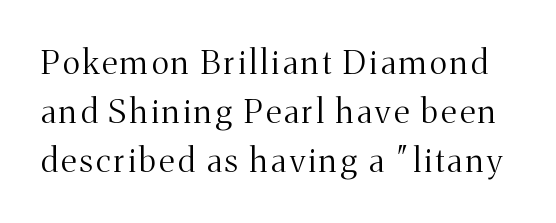
Horizontal bands of white between lines are of average thickness. Plain, unruled lines of type. This sample uses a serif face. Counters stay open thanks to moderate or lighter strokes. If you drew a line through each stem, it would be perfectly vertical.
